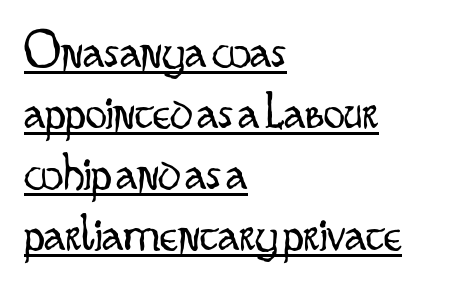
The image shows 53 px light, condensed sans-serif type, upright; set left-aligned, tight line spacing (1.15x), normal letter spacing, underlined; low stroke contrast and a small x-height.
